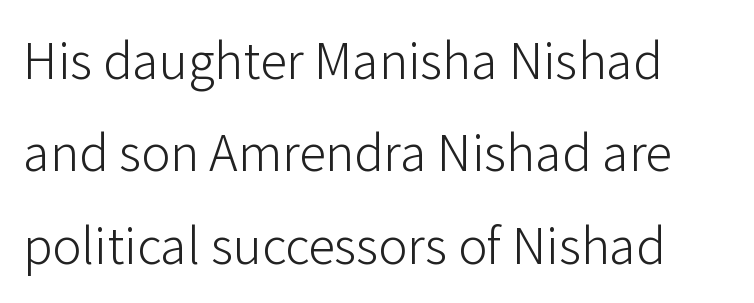
Q: Is the text bold? A: No.
Q: Is the text italic (slanted)? A: No, it is upright.
Q: Is the typeface a serif or a sans-serif typeface? A: Sans-serif.
Q: Is the text underlined? A: No.
Q: Is the spacing between letters normal or unusually wide? A: Normal.
Q: Width (condensed, normal, or wide)? A: Normal.
Q: Stroke contrast? A: Low.
Q: x-height? A: Medium.
Q: Monospaced? A: No.
